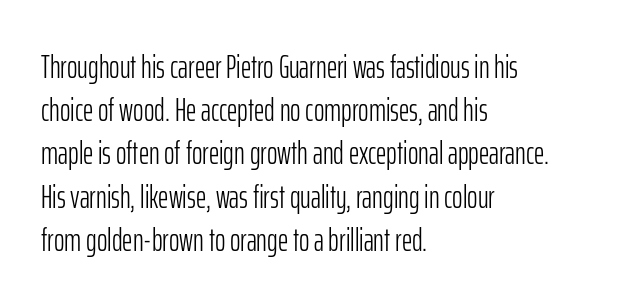
Q: Is the text bold? A: No.
Q: Is the text italic (slanted)? A: No, it is upright.
Q: Is the typeface a serif or a sans-serif typeface? A: Sans-serif.
Q: Is the text underlined? A: No.
Q: How is the paragraph aligned? A: Left-aligned.
Q: Is the spacing between letters normal or unusually wide? A: Normal.
Q: Is the spacing between lines tight, normal or loose? A: Normal.
Q: Width (condensed, normal, or wide)? A: Condensed.
Q: Stroke contrast? A: Low.
Q: x-height? A: Medium.
Q: Monospaced? A: No.
